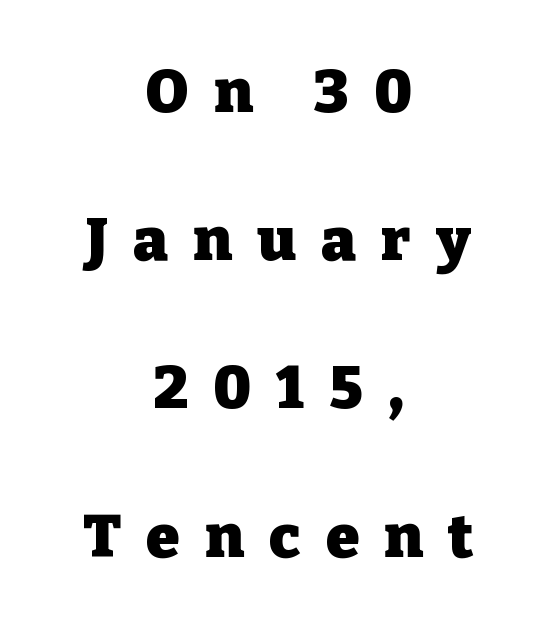
Q: Is the text bold? A: Yes.
Q: Is the text italic (slanted)? A: No, it is upright.
Q: Is the typeface a serif or a sans-serif typeface? A: Serif.
Q: Is the text underlined? A: No.
Q: How is the paragraph aligned? A: Centered.
Q: Is the spacing between letters normal or unusually wide? A: Unusually wide.
Q: Is the spacing between lines tight, normal or loose? A: Loose.
Q: Width (condensed, normal, or wide)? A: Normal.
Q: Stroke contrast? A: Low.
Q: x-height? A: Medium.
Q: Monospaced? A: No.
